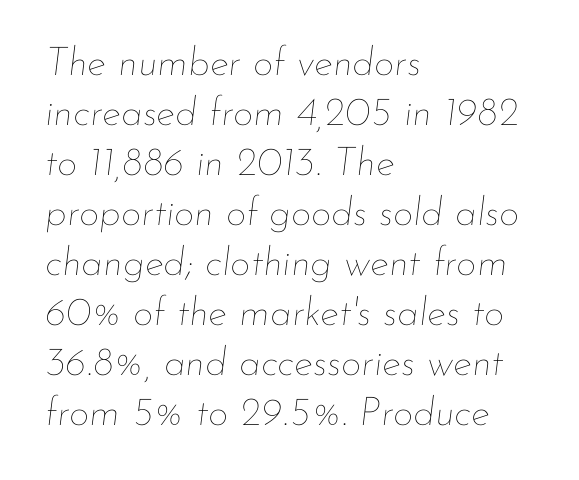
Q: Is the text bold? A: No.
Q: Is the text italic (slanted)? A: Yes, it leans right by about 7 degrees.
Q: Is the text underlined? A: No.
Q: How is the paragraph aligned? A: Left-aligned.
Q: Is the spacing between letters normal or unusually wide? A: Normal.
Q: Is the spacing between lines tight, normal or loose? A: Normal.
Q: Width (condensed, normal, or wide)? A: Normal.
Q: Stroke contrast? A: Low.
Q: x-height? A: Small.
Q: Monospaced? A: No.
